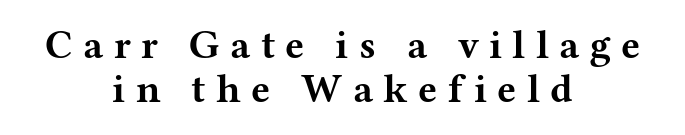
Q: Is the text bold? A: Yes.
Q: Is the text italic (slanted)? A: No, it is upright.
Q: Is the typeface a serif or a sans-serif typeface? A: Serif.
Q: Is the text underlined? A: No.
Q: How is the paragraph aligned? A: Centered.
Q: Is the spacing between letters normal or unusually wide? A: Unusually wide.
Q: Is the spacing between lines tight, normal or loose? A: Tight.
Q: Width (condensed, normal, or wide)? A: Wide.
Q: Stroke contrast? A: Medium.
Q: x-height? A: Medium.
Q: Monospaced? A: No.
